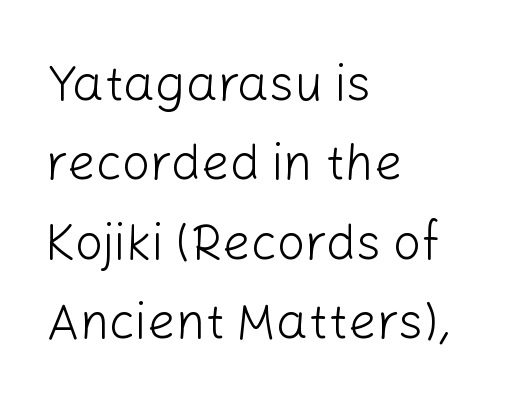
Q: Is the text bold? A: No.
Q: Is the text italic (slanted)? A: No, it is upright.
Q: Is the typeface a serif or a sans-serif typeface? A: Sans-serif.
Q: Is the text underlined? A: No.
Q: How is the paragraph aligned? A: Left-aligned.
Q: Is the spacing between letters normal or unusually wide? A: Normal.
Q: Is the spacing between lines tight, normal or loose? A: Normal.
Q: Width (condensed, normal, or wide)? A: Normal.
Q: Stroke contrast? A: Low.
Q: x-height? A: Medium.
Q: Monospaced? A: No.
